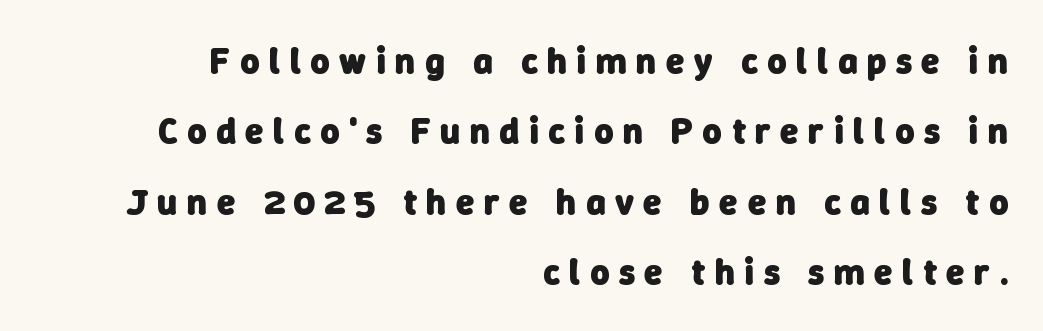
Q: Is the text bold? A: Yes.
Q: Is the typeface a serif or a sans-serif typeface? A: Sans-serif.
Q: Is the text underlined? A: No.
Q: How is the paragraph aligned? A: Right-aligned.
Q: Is the spacing between letters normal or unusually wide? A: Unusually wide.
Q: Is the spacing between lines tight, normal or loose? A: Loose.
Q: Width (condensed, normal, or wide)? A: Normal.
Q: Stroke contrast? A: Low.
Q: x-height? A: Medium.
Q: Monospaced? A: No.
